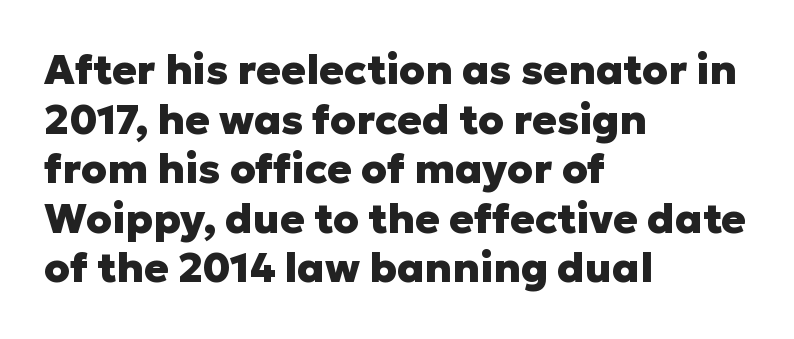
This rendering features lettering with no underline. Vertical strokes here are truly vertical. Varying glyph widths throughout — classic text-font behaviour. Here the glyphs are tracked normally, forming tight word shapes. Line starts are locked; line ends wander.
